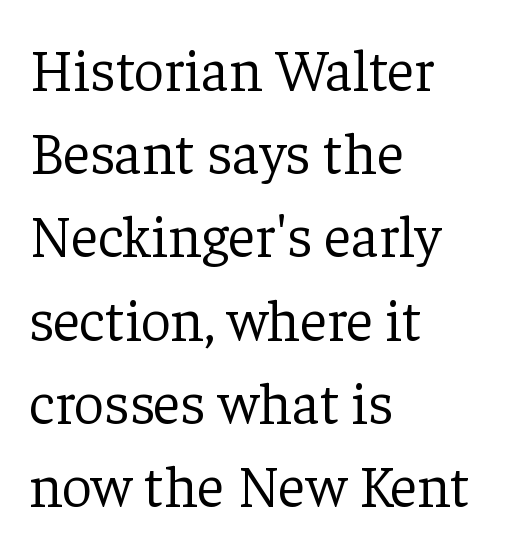
Q: Is the text bold? A: No.
Q: Is the text italic (slanted)? A: No, it is upright.
Q: Is the typeface a serif or a sans-serif typeface? A: Serif.
Q: Is the text underlined? A: No.
Q: How is the paragraph aligned? A: Left-aligned.
Q: Is the spacing between letters normal or unusually wide? A: Normal.
Q: Is the spacing between lines tight, normal or loose? A: Normal.
Q: Width (condensed, normal, or wide)? A: Normal.
Q: Stroke contrast? A: Low.
Q: x-height? A: Medium.
Q: Monospaced? A: No.
